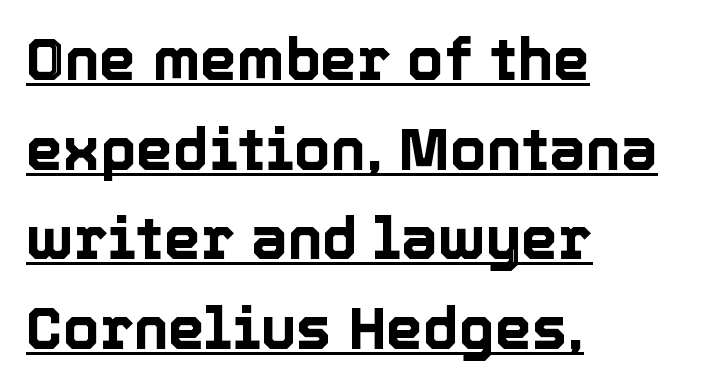
{"italic": "no", "width": "normal", "x_height": "medium", "monospaced": "no", "underline": "yes", "align": "left", "line_spacing": "normal", "line_spacing_ratio": 1.52, "letter_spacing": "normal", "letter_spacing_em": 0.0, "glyph_px": 59}
